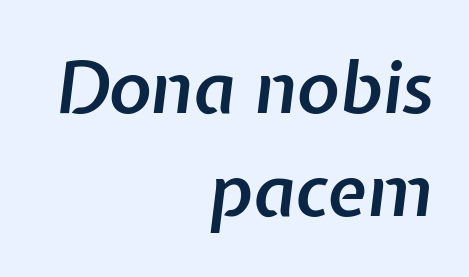
The image shows 72 px semibold type, italic (leaning right); set right-aligned, normal line spacing (1.43x), normal letter spacing, not underlined; low stroke contrast and a medium x-height.
